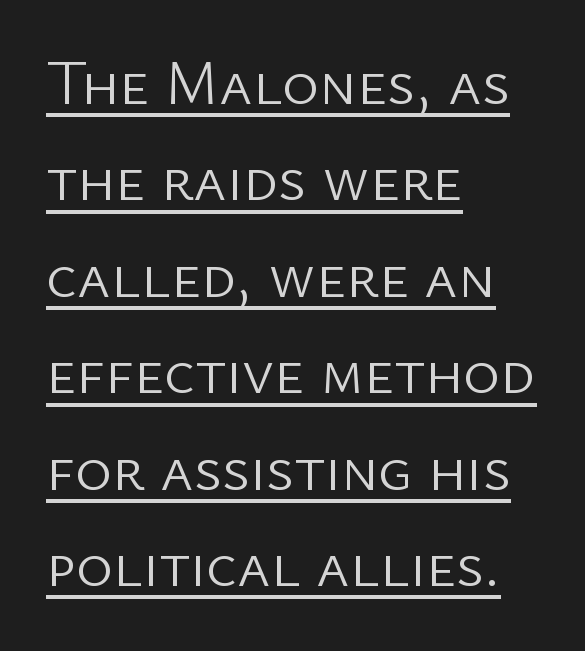
Nope, not italic — everything's standing straight. The weight tops out at a normal text grade. Line starts are locked; line ends wander. Spacing verdict: proportional, widths tailored to each character. Tracking value appears to be zero — textbook default spacing. These lines sit exactly where default settings would place them.
